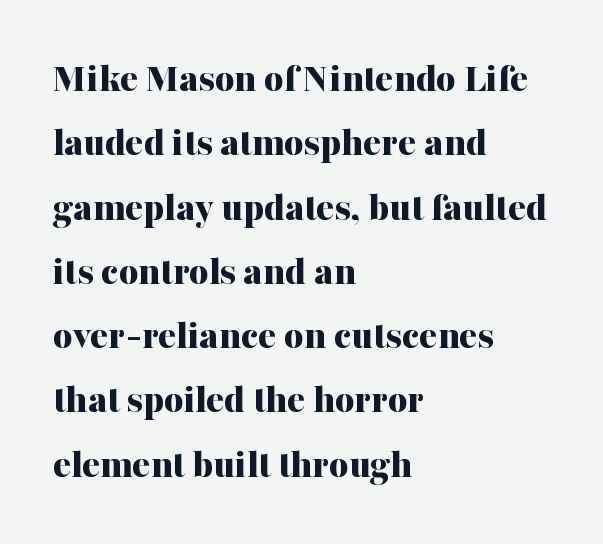
Q: Is the text bold? A: Yes.
Q: Is the text italic (slanted)? A: No, it is upright.
Q: Is the typeface a serif or a sans-serif typeface? A: Serif.
Q: Is the text underlined? A: No.
Q: How is the paragraph aligned? A: Left-aligned.
Q: Is the spacing between letters normal or unusually wide? A: Normal.
Q: Is the spacing between lines tight, normal or loose? A: Normal.
Q: Width (condensed, normal, or wide)? A: Normal.
Q: Stroke contrast? A: Medium.
Q: x-height? A: Medium.
Q: Monospaced? A: No.
